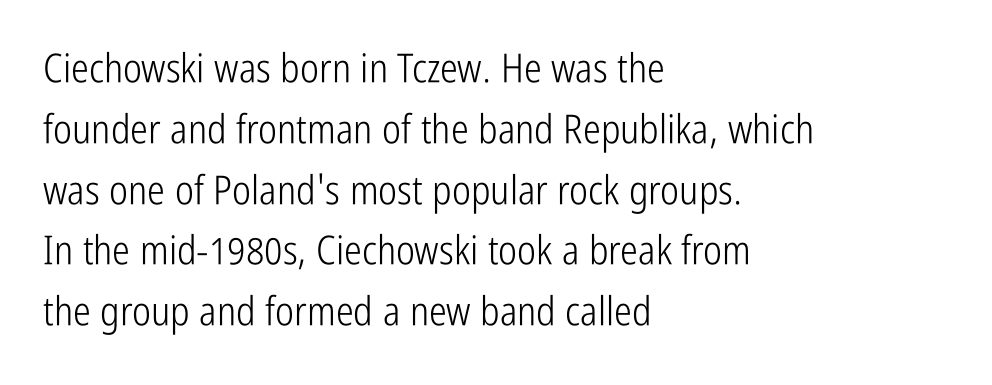
The image shows 40 px light, condensed sans-serif type, upright; set left-aligned, normal line spacing (1.52x), normal letter spacing, not underlined; low stroke contrast and a medium x-height.
